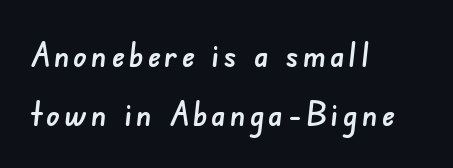
Q: Is the typeface a serif or a sans-serif typeface? A: Sans-serif.
Q: Is the text underlined? A: No.
Q: How is the paragraph aligned? A: Left-aligned.
Q: Width (condensed, normal, or wide)? A: Normal.
Q: Stroke contrast? A: Low.
Q: x-height? A: Small.
Q: Monospaced? A: No.
